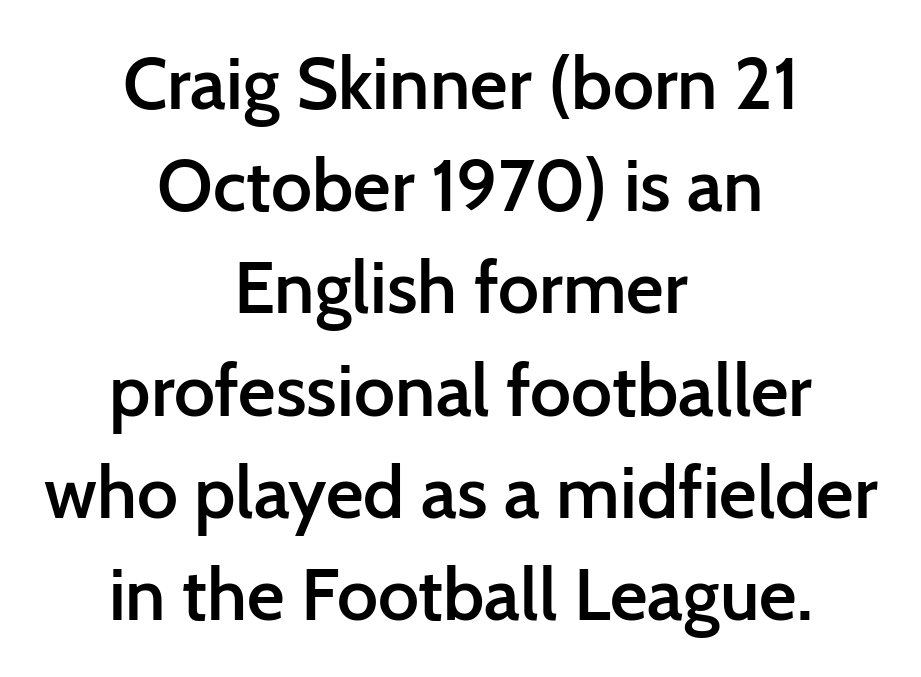
The image shows 73 px semibold sans-serif type, upright; set centered, normal line spacing (1.4x), normal letter spacing, not underlined; low stroke contrast and a medium x-height.
